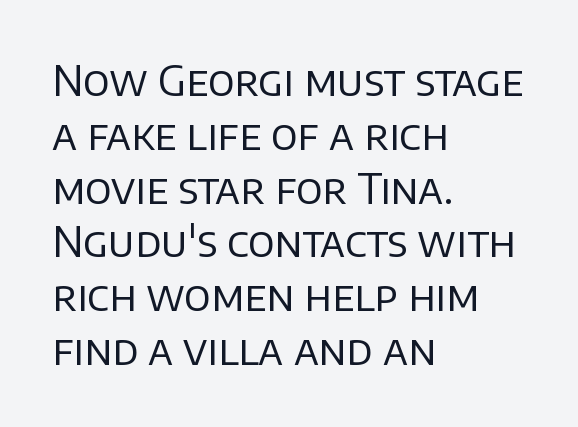
Q: Is the text bold? A: No.
Q: Is the text italic (slanted)? A: No, it is upright.
Q: Is the typeface a serif or a sans-serif typeface? A: Sans-serif.
Q: Is the text underlined? A: No.
Q: How is the paragraph aligned? A: Left-aligned.
Q: Is the spacing between letters normal or unusually wide? A: Normal.
Q: Is the spacing between lines tight, normal or loose? A: Normal.
Q: Width (condensed, normal, or wide)? A: Normal.
Q: Stroke contrast? A: Low.
Q: x-height? A: Large.
Q: Monospaced? A: No.
